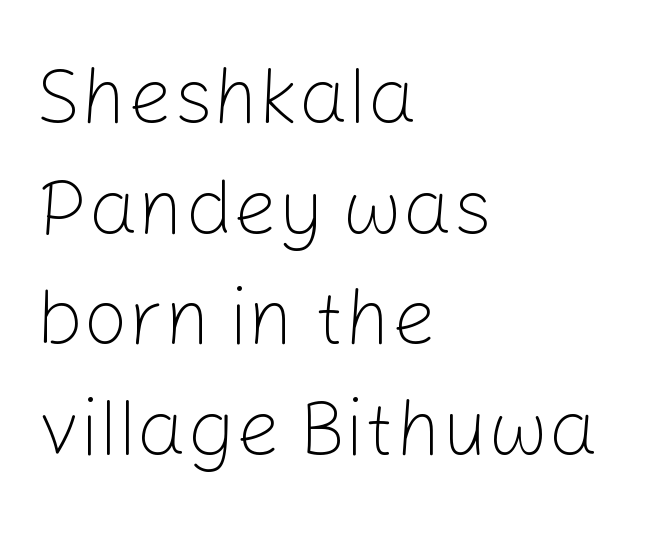
The image shows 79 px light sans-serif type, upright; set left-aligned, normal line spacing (1.4x), normal letter spacing, not underlined; low stroke contrast and a medium x-height.
